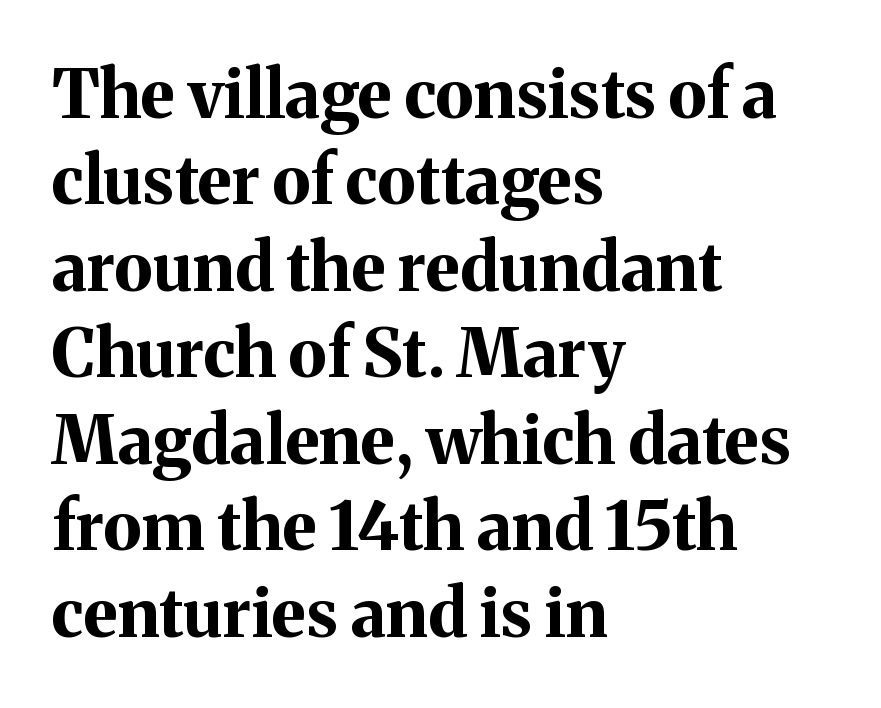
Q: Is the text bold? A: Yes.
Q: Is the text italic (slanted)? A: No, it is upright.
Q: Is the typeface a serif or a sans-serif typeface? A: Serif.
Q: Is the text underlined? A: No.
Q: How is the paragraph aligned? A: Left-aligned.
Q: Is the spacing between letters normal or unusually wide? A: Normal.
Q: Is the spacing between lines tight, normal or loose? A: Normal.
Q: Width (condensed, normal, or wide)? A: Normal.
Q: Stroke contrast? A: Medium.
Q: x-height? A: Medium.
Q: Monospaced? A: No.
